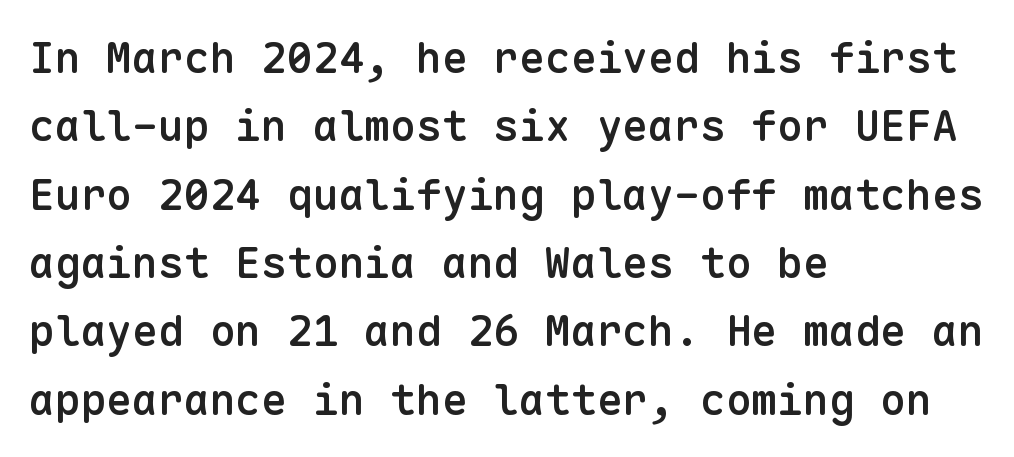
{"serif": "no", "italic": "no", "bold": "semi", "weight": "semibold", "width": "normal", "stroke_contrast": "low", "x_height": "medium", "monospaced": "yes", "underline": "no", "align": "left", "line_spacing": "normal", "line_spacing_ratio": 1.59, "letter_spacing": "normal", "letter_spacing_em": 0.0, "glyph_px": 43}
